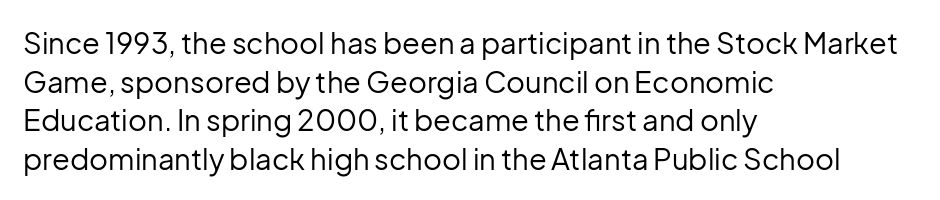
The image shows 29 px regular-weight sans-serif type, upright; set left-aligned, normal line spacing (1.33x), normal letter spacing, not underlined; low stroke contrast and a medium x-height.
